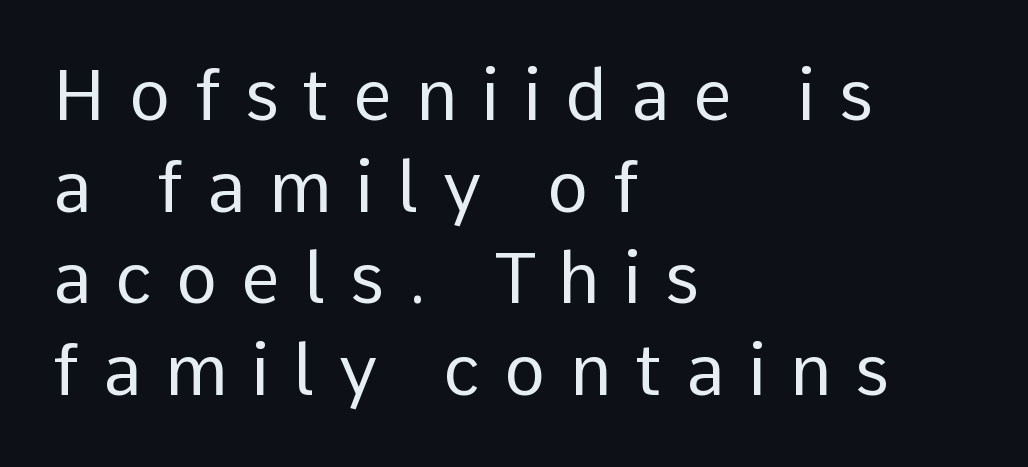
Q: Is the text bold? A: No.
Q: Is the text italic (slanted)? A: No, it is upright.
Q: Is the typeface a serif or a sans-serif typeface? A: Sans-serif.
Q: Is the text underlined? A: No.
Q: How is the paragraph aligned? A: Left-aligned.
Q: Is the spacing between letters normal or unusually wide? A: Unusually wide.
Q: Is the spacing between lines tight, normal or loose? A: Normal.
Q: Width (condensed, normal, or wide)? A: Normal.
Q: Stroke contrast? A: Low.
Q: x-height? A: Medium.
Q: Monospaced? A: No.
